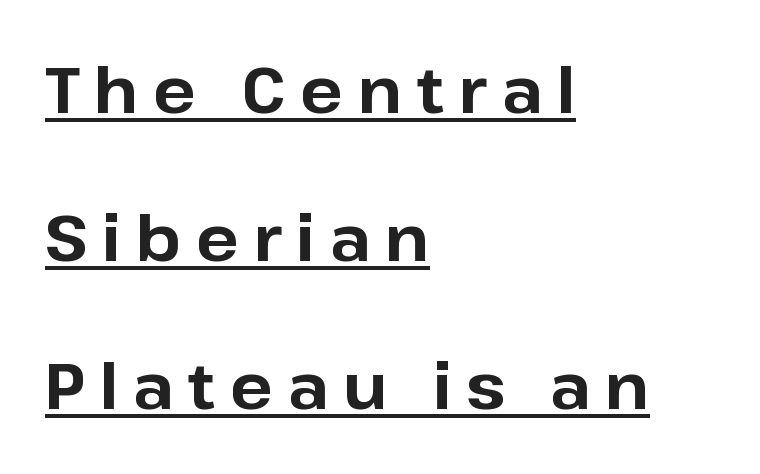
Words appear elongated and porous because spacing is wide. Think of a printed novel: that variable character pitch is what you see here. Leading: increased. Where is the straight margin? On the left.
